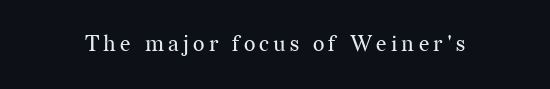
{"italic": "no", "bold": "no", "underline": "no", "glyph_px": 22}
